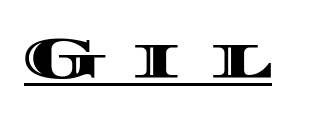
Q: Is the text italic (slanted)? A: No, it is upright.
Q: Is the text underlined? A: Yes.
Q: Is the spacing between letters normal or unusually wide? A: Unusually wide.
Q: Width (condensed, normal, or wide)? A: Wide.
Q: x-height? A: Large.
Q: Monospaced? A: No.
